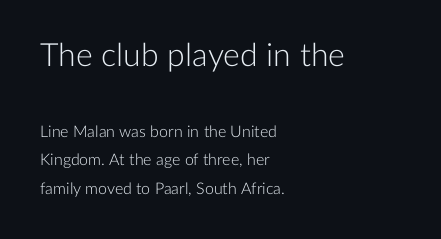
The initial chunk of copy outweighs the following chunk in type size. Rendered with straight, roman letterforms. Alignment: flush left. Beneath every word, the page is bare.
